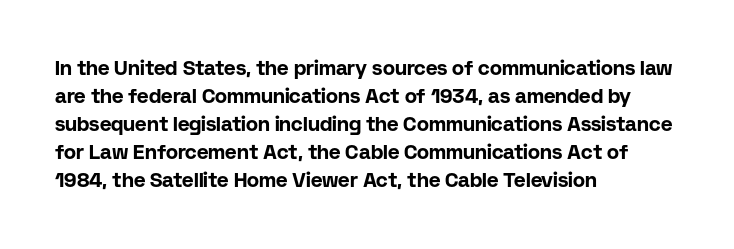
{"italic": "no", "bold": "yes", "underline": "no", "align": "left", "line_spacing": "normal", "line_spacing_ratio": 1.4, "letter_spacing": "normal", "letter_spacing_em": 0.0, "glyph_px": 20}
